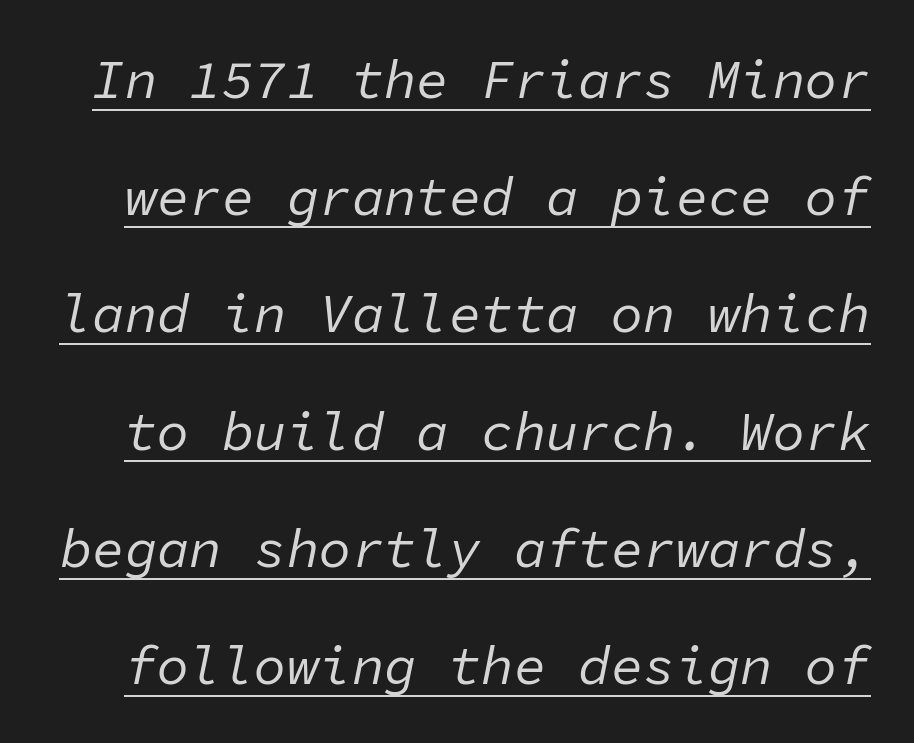
{"italic": "yes", "lean": "right", "slant_degrees": 11, "bold": "no", "weight": "regular", "width": "normal", "stroke_contrast": "low", "x_height": "medium", "monospaced": "yes", "underline": "yes", "line_spacing": "loose", "line_spacing_ratio": 2.17, "letter_spacing": "normal", "letter_spacing_em": 0.0, "glyph_px": 54}
